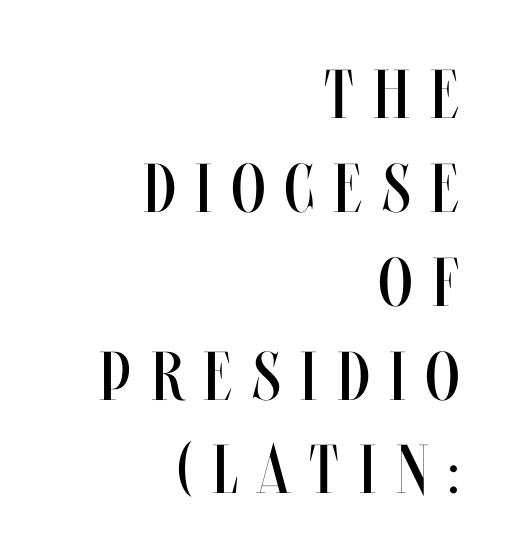
The image shows 69 px regular-weight, condensed type, upright; set right-aligned, normal line spacing (1.36x), unusually wide letter spacing (+0.29 em), not underlined; medium stroke contrast and a large x-height.
